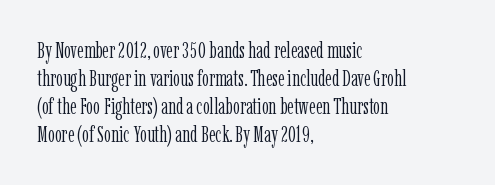
Q: Is the text bold? A: No.
Q: Is the text italic (slanted)? A: No, it is upright.
Q: Is the text underlined? A: No.
Q: How is the paragraph aligned? A: Left-aligned.
Q: Is the spacing between letters normal or unusually wide? A: Normal.
Q: Is the spacing between lines tight, normal or loose? A: Normal.
